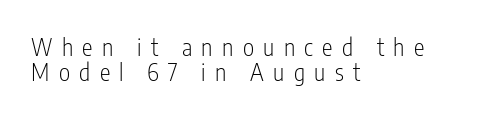
A typesetter would call this heavily tracked-out type. Posture: vertical. Rows of type sit shoulder to shoulder in the vertical direction. The letterforms sit at book weight or below. Compared with a centered layout, this one pins lines to the left instead.
